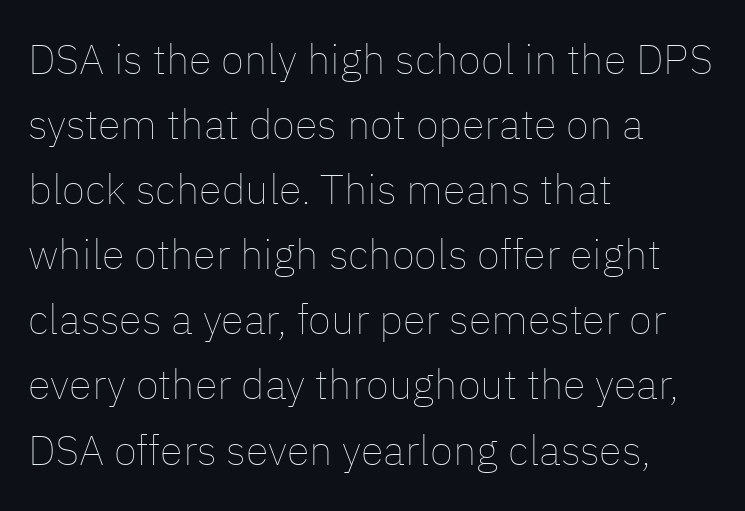
Note the varied advance widths — an 'i' is clearly narrower than an 'm'. The typesetting does not lean heavy: it is not bold. Horizontally, the lines are justified to the leading edge only. A roman cut, with each character standing at attention. Spacing between characters is what you'd get straight out of the box. Rule under the text: the space is simply empty.
